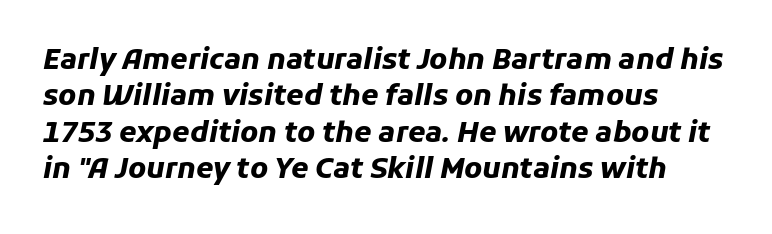
The line-height multiplier appears to be the usual default. Heavy-handed strokes throughout: this text is bold. Words appear dense and cohesive because spacing is normal. Character widths vary here, with narrow letters taking less room than wide ones.
